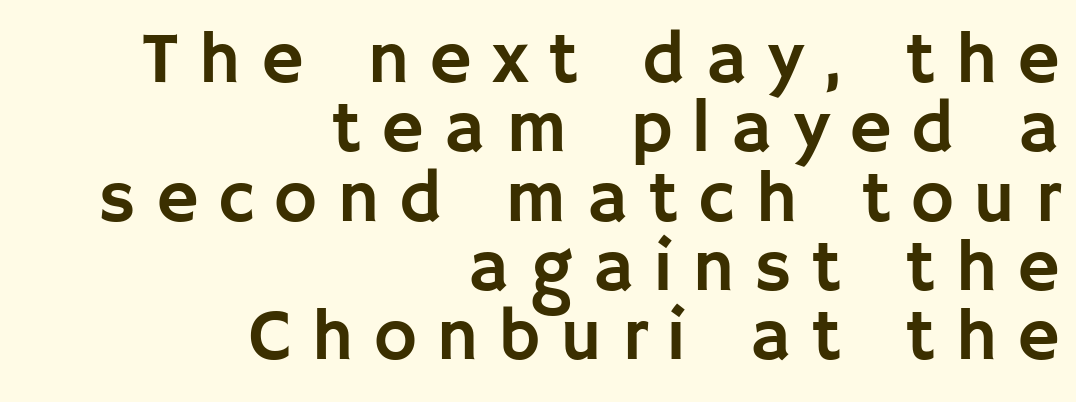
Q: Is the text italic (slanted)? A: No, it is upright.
Q: Is the typeface a serif or a sans-serif typeface? A: Sans-serif.
Q: Is the text underlined? A: No.
Q: How is the paragraph aligned? A: Right-aligned.
Q: Is the spacing between letters normal or unusually wide? A: Unusually wide.
Q: Is the spacing between lines tight, normal or loose? A: Tight.
Q: Width (condensed, normal, or wide)? A: Normal.
Q: Stroke contrast? A: Low.
Q: x-height? A: Large.
Q: Monospaced? A: No.
